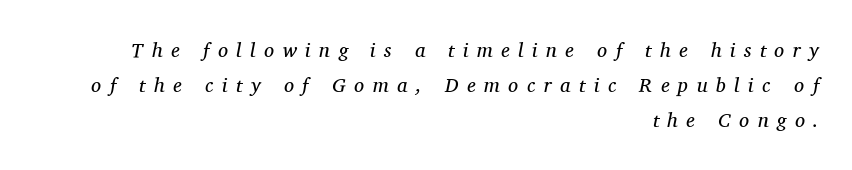
{"italic": "yes", "lean": "right", "slant_degrees": 11, "bold": "no", "underline": "no", "align": "right", "line_spacing_ratio": 1.76, "letter_spacing": "wide", "letter_spacing_em": 0.43, "glyph_px": 20}
